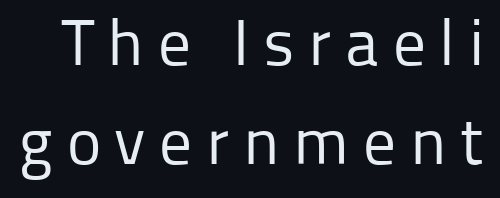
The image shows 65 px regular-weight sans-serif type, upright; set normal line spacing (1.53x), unusually wide letter spacing (+0.21 em), not underlined; low stroke contrast and a medium x-height.
